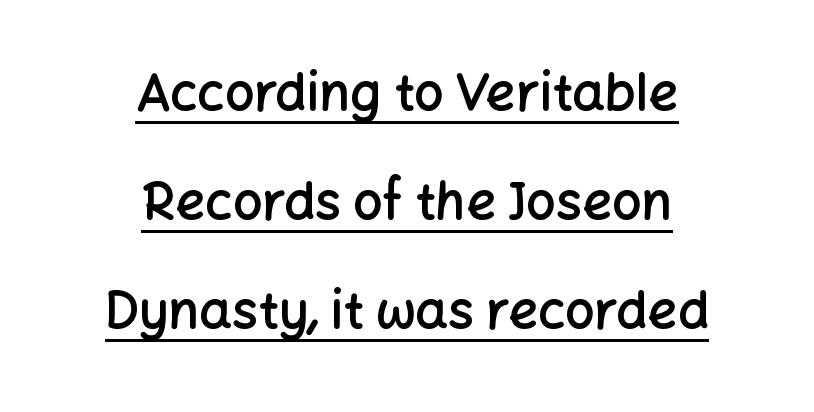
The image shows 52 px semibold sans-serif type, upright; set centered, loose line spacing (2.1x), normal letter spacing, underlined; low stroke contrast and a medium x-height.
